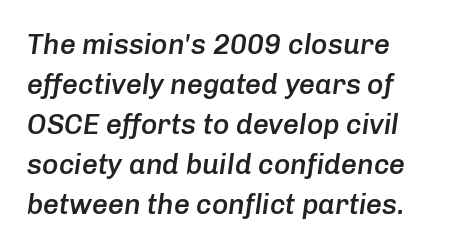
The image shows 28 px semibold type, italic (leaning right); set left-aligned, normal line spacing (1.43x), normal letter spacing, not underlined; low stroke contrast and a medium x-height.
